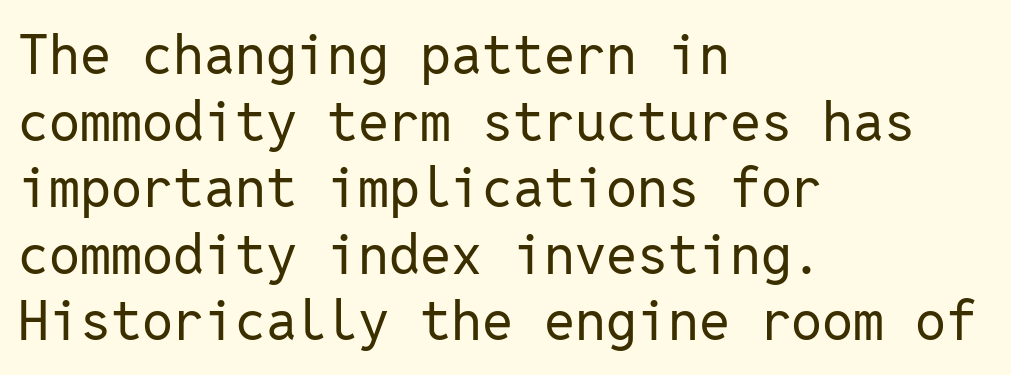
The letterforms sit at book weight or below. Descenders hang freely into open space. To sum up the face: it is a sans, with no serifs. The passage is arranged the way most books set body copy — flush left. The letters sit at their default tracking, neither squeezed nor spread. This sample has the even, mechanical cadence of fixed-width lettering.
